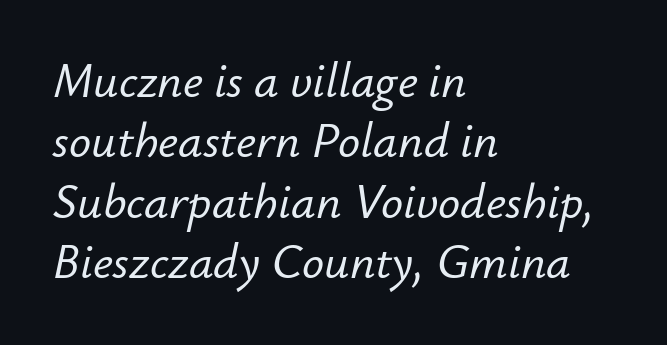
{"italic": "yes", "lean": "right", "slant_degrees": 12, "width": "normal", "stroke_contrast": "low", "x_height": "small", "monospaced": "no", "underline": "no", "align": "left", "line_spacing_ratio": 1.23, "letter_spacing": "normal", "letter_spacing_em": 0.0, "glyph_px": 49}
